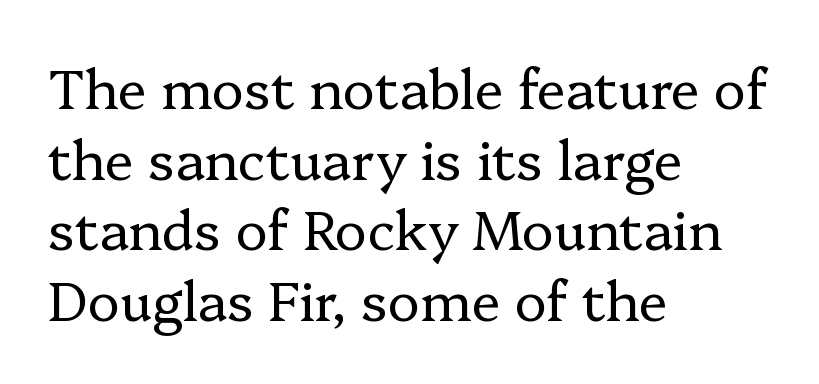
Is there any slant? The stems are plumb. Is this a fixed-width face? No — the glyphs have proportional, varying widths. A student would call this left alignment; a typographer would say flush left, rag right. Compared with typical paragraphs, the rows here are spaced about the same.
